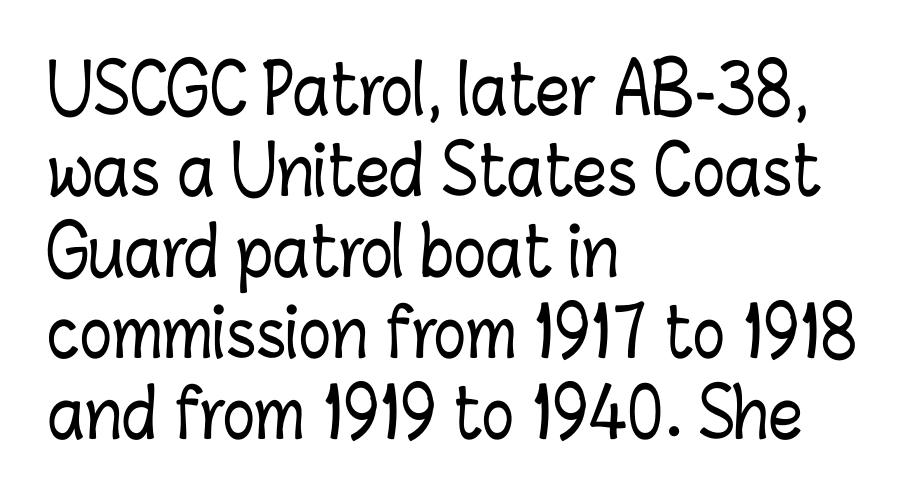
{"italic": "no", "width": "condensed", "stroke_contrast": "low", "x_height": "medium", "monospaced": "no", "underline": "no", "align": "left", "line_spacing_ratio": 1.21, "letter_spacing": "normal", "letter_spacing_em": 0.0, "glyph_px": 67}
